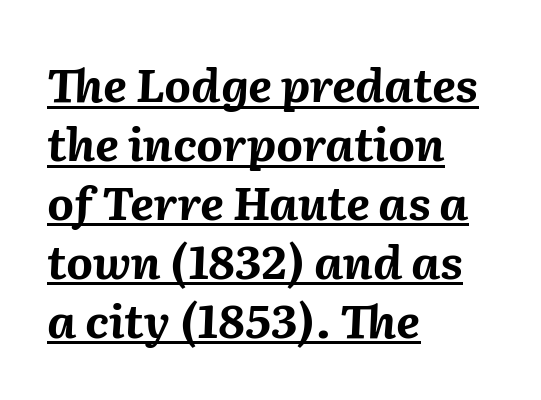
These lines stack with their left ends in a neat column. The strokes are fattened all the way to bold. This sample carries an underscore along the baseline area. Normally led — the rows are evenly, conventionally spaced. Inter-character spacing is left at the font's built-in metrics. A typesetter would call this proportional, since set widths differ per character.
